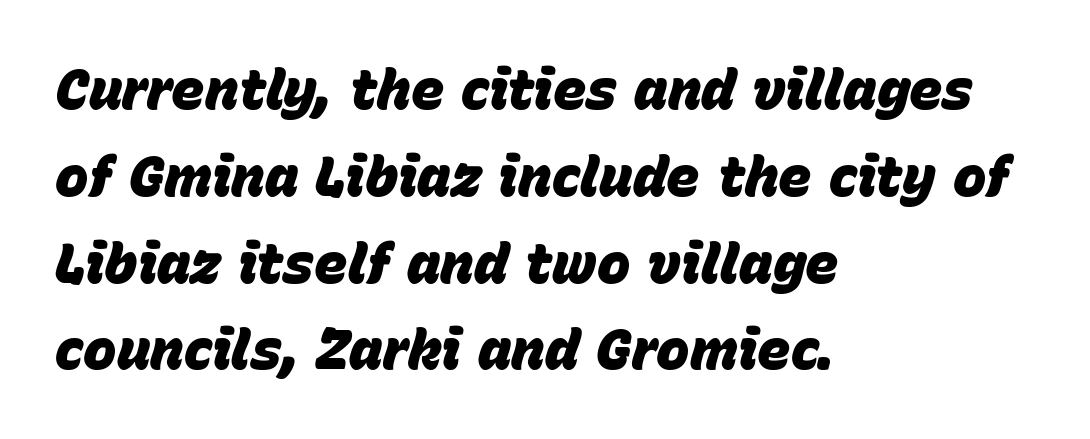
Q: Is the text bold? A: Yes.
Q: Is the text italic (slanted)? A: Yes, it leans right by about 15 degrees.
Q: Is the text underlined? A: No.
Q: How is the paragraph aligned? A: Left-aligned.
Q: Is the spacing between letters normal or unusually wide? A: Normal.
Q: Is the spacing between lines tight, normal or loose? A: Normal.
Q: Width (condensed, normal, or wide)? A: Normal.
Q: Stroke contrast? A: Low.
Q: x-height? A: Large.
Q: Monospaced? A: No.
